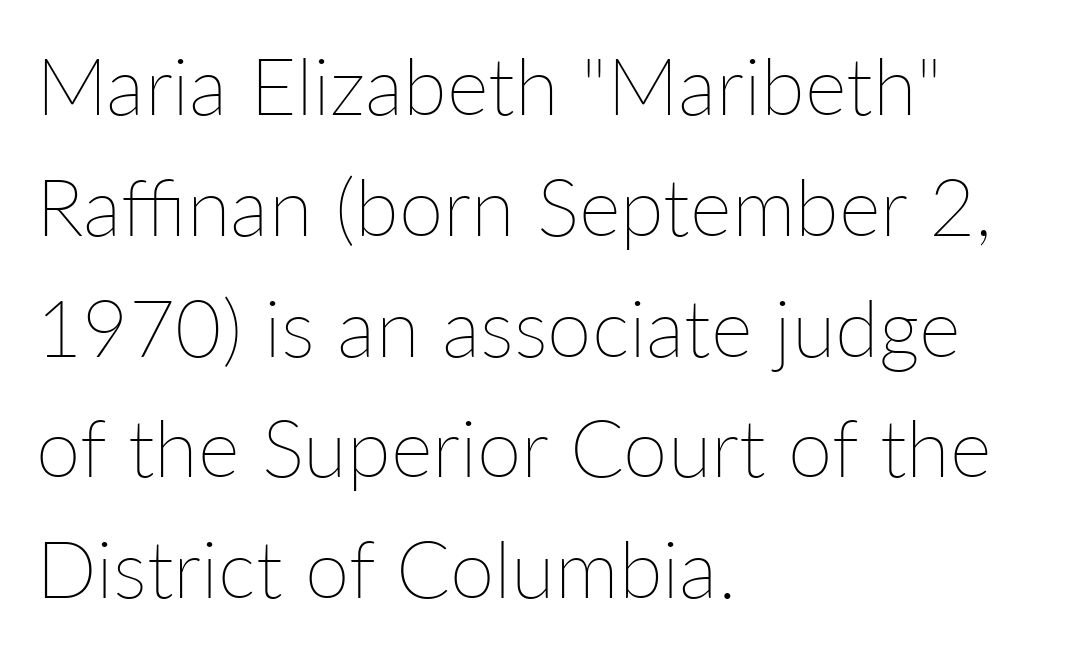
Q: Is the text bold? A: No.
Q: Is the text italic (slanted)? A: No, it is upright.
Q: Is the text underlined? A: No.
Q: How is the paragraph aligned? A: Left-aligned.
Q: Is the spacing between letters normal or unusually wide? A: Normal.
Q: Is the spacing between lines tight, normal or loose? A: Normal.
Q: Width (condensed, normal, or wide)? A: Normal.
Q: Stroke contrast? A: Low.
Q: x-height? A: Medium.
Q: Monospaced? A: No.
